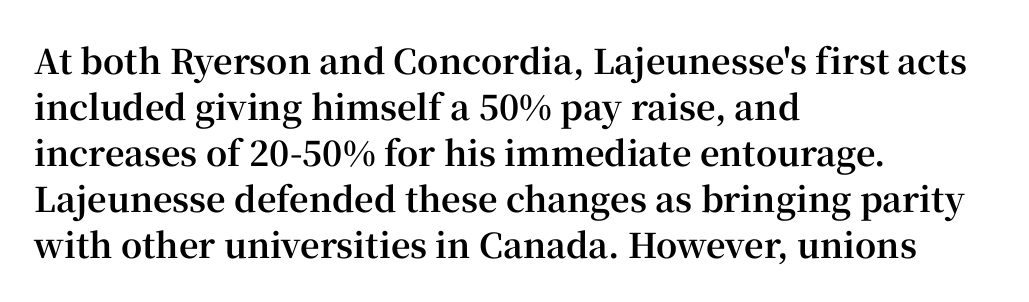
Q: Is the text bold? A: Yes.
Q: Is the text italic (slanted)? A: No, it is upright.
Q: Is the typeface a serif or a sans-serif typeface? A: Serif.
Q: Is the text underlined? A: No.
Q: How is the paragraph aligned? A: Left-aligned.
Q: Is the spacing between letters normal or unusually wide? A: Normal.
Q: Is the spacing between lines tight, normal or loose? A: Normal.
Q: Width (condensed, normal, or wide)? A: Normal.
Q: Stroke contrast? A: High.
Q: x-height? A: Medium.
Q: Monospaced? A: No.
